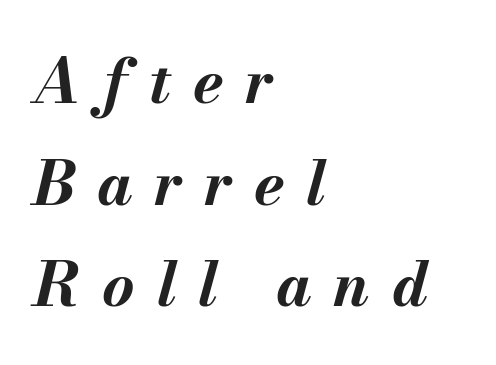
The image shows 62 px bold type, italic (leaning right); set left-aligned, normal line spacing (1.64x), unusually wide letter spacing (+0.35 em), not underlined; medium stroke contrast and a small x-height.
